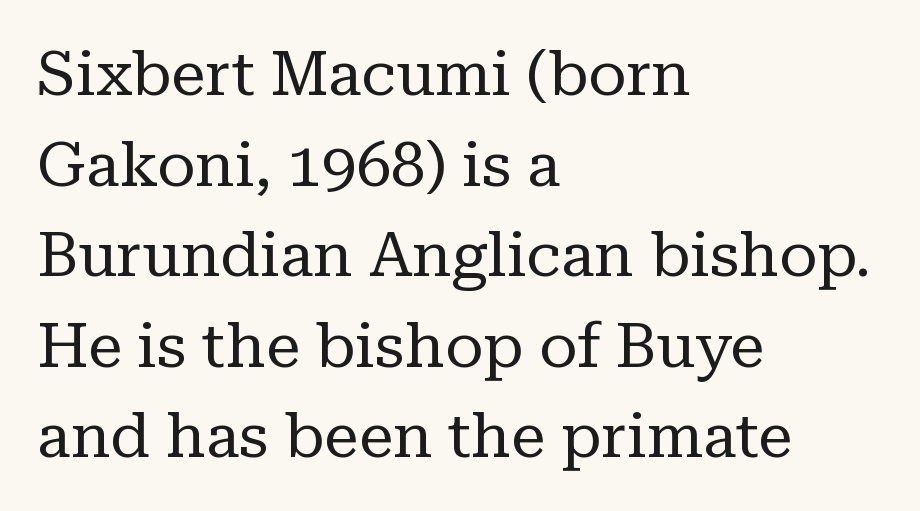
Character widths vary here, with narrow letters taking less room than wide ones. No word sits above an underline. This block has exactly the height ordinary leading produces. Notice how the stems are strictly vertical — no italics here. Visually the block forms a straight wall on the left and a jagged coastline on the right. These lines are composed in type with serifs.
